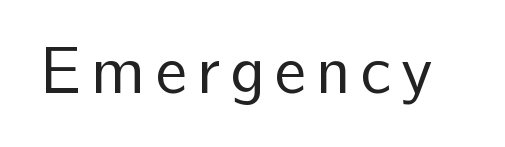
These lines were composed using upright roman letters. Each letter keeps its own natural width here, so spacing adapts to shape. Check where the strokes stop: nothing finishes them off — pure sans. These glyphs show unthickened strokes, regular width or finer. The strip under each line holds only bare page.
